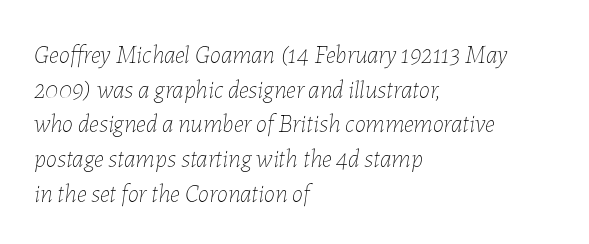
The glyphs look as if they've been sheared to an angle. The paragraph shown leans on its left margin. The baseline area is clear. Words appear dense and cohesive because spacing is normal. Normally led — the rows are evenly, conventionally spaced.
